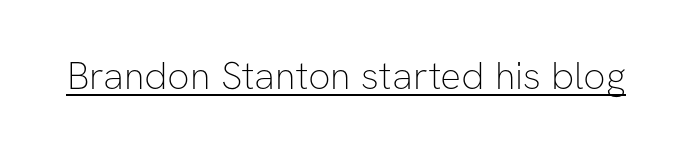
Q: Is the text bold? A: No.
Q: Is the text italic (slanted)? A: No, it is upright.
Q: Is the typeface a serif or a sans-serif typeface? A: Sans-serif.
Q: Is the text underlined? A: Yes.
Q: Is the spacing between letters normal or unusually wide? A: Normal.
Q: Width (condensed, normal, or wide)? A: Normal.
Q: Stroke contrast? A: Low.
Q: x-height? A: Medium.
Q: Monospaced? A: No.
